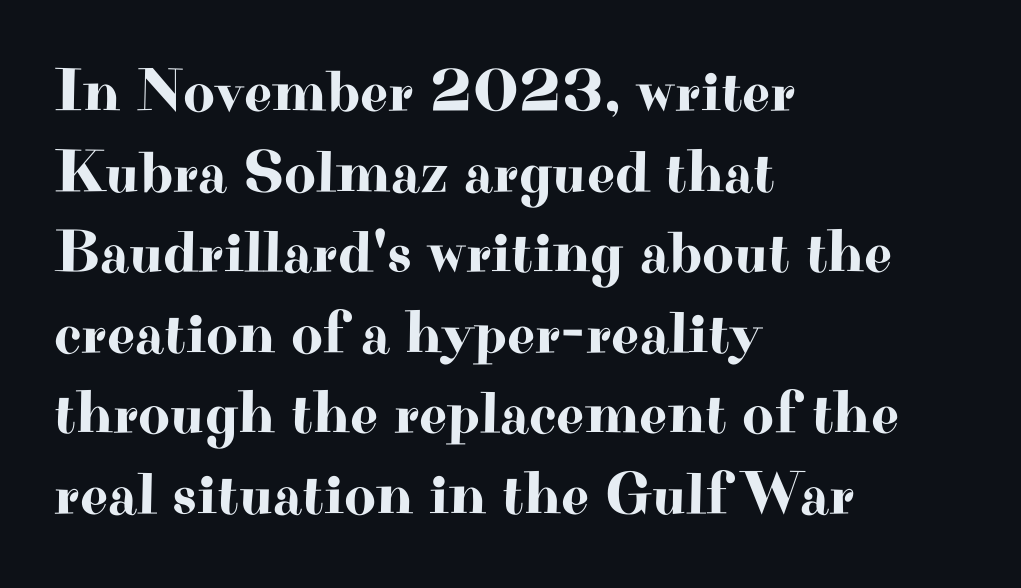
The image shows 61 px wide serif type, upright; set left-aligned, normal line spacing (1.32x), normal letter spacing, not underlined; high stroke contrast and a small x-height.
